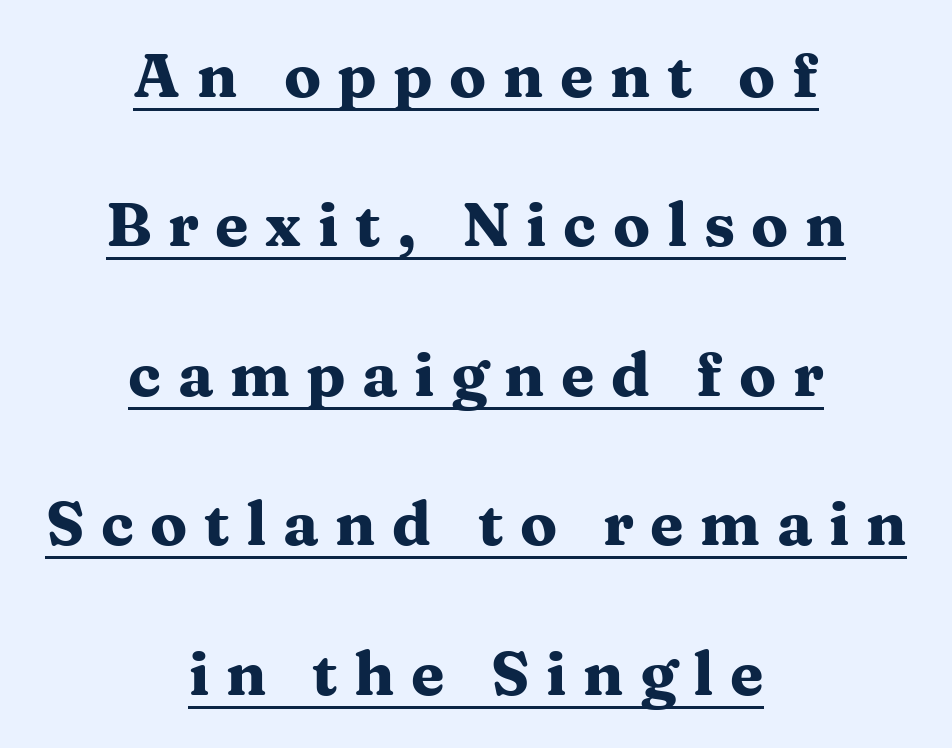
The image shows 61 px heavy, wide serif type, upright; set centered, loose line spacing (2.45x), unusually wide letter spacing (+0.27 em), underlined; medium stroke contrast and a medium x-height.
